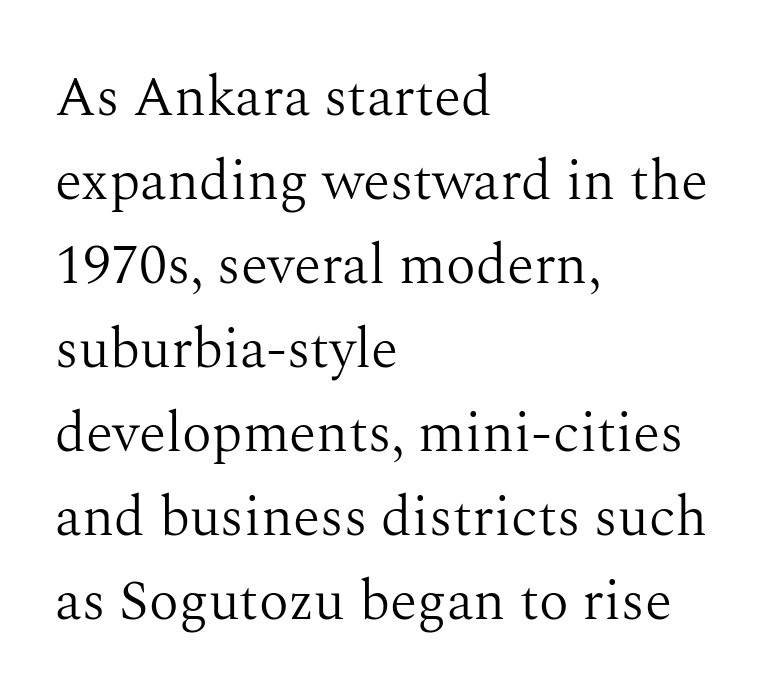
How are the letters spaced? Ordinarily, with no added tracking. The lines are quadded left. The passage shown is typeset with a serif family. The passage shown is typed in a proportional face where columns would drift. Whoever set this chose a conventional vertical rhythm.
